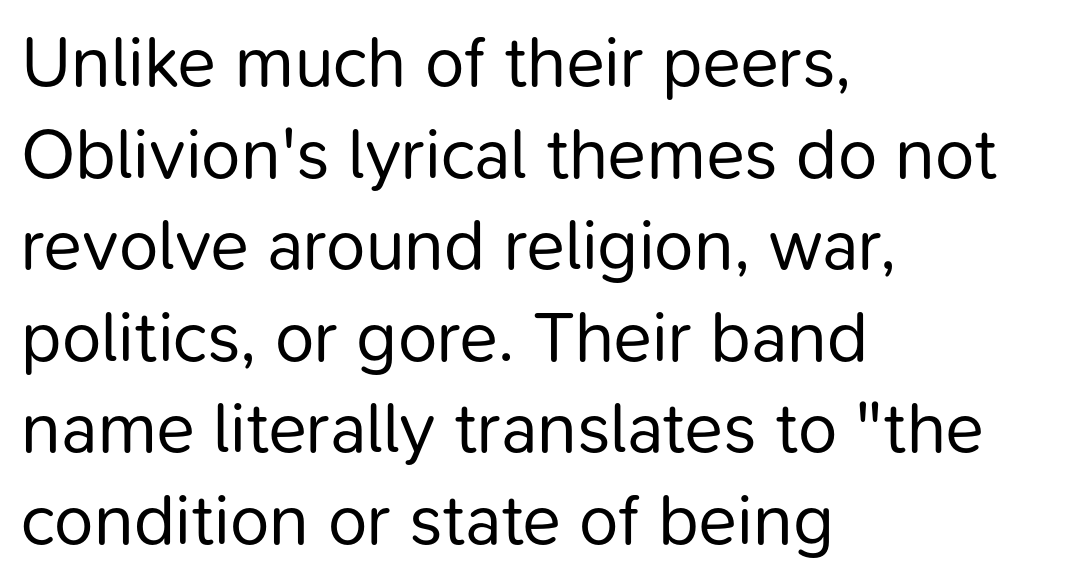
Q: Is the text bold? A: No.
Q: Is the text italic (slanted)? A: No, it is upright.
Q: Is the typeface a serif or a sans-serif typeface? A: Sans-serif.
Q: Is the text underlined? A: No.
Q: How is the paragraph aligned? A: Left-aligned.
Q: Is the spacing between letters normal or unusually wide? A: Normal.
Q: Is the spacing between lines tight, normal or loose? A: Normal.
Q: Width (condensed, normal, or wide)? A: Normal.
Q: Stroke contrast? A: Low.
Q: x-height? A: Medium.
Q: Monospaced? A: No.
